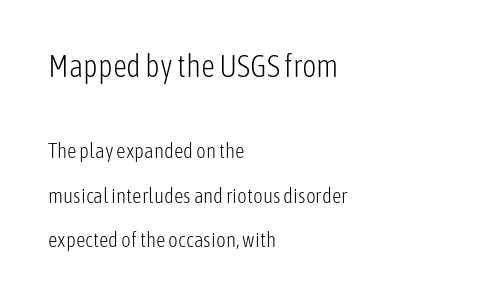
All the whitespace from short lines collects on the right. Caption: upper text group enlarged, lower text group reduced. Think of a printed novel: that variable character pitch is what you see here. These glyphs show unthickened strokes, regular width or finer. This block would shrink considerably if given ordinary leading; it's expanded now. Letter spacing: default.
